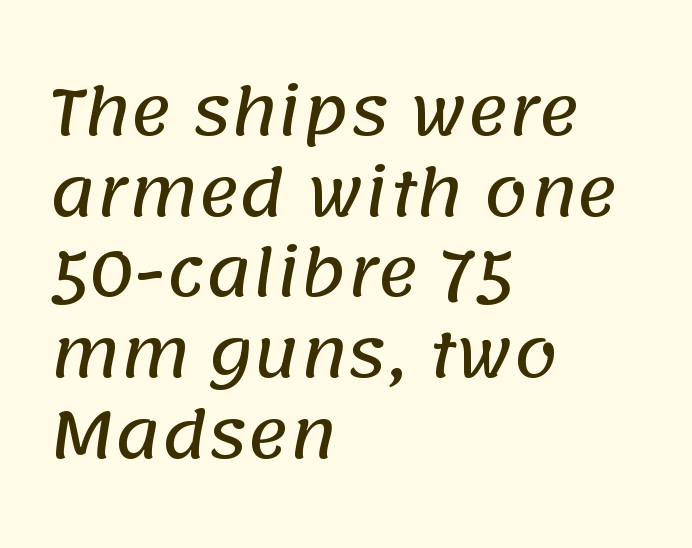
Q: Is the typeface a serif or a sans-serif typeface? A: Sans-serif.
Q: Is the text underlined? A: No.
Q: How is the paragraph aligned? A: Left-aligned.
Q: Is the spacing between letters normal or unusually wide? A: Normal.
Q: Is the spacing between lines tight, normal or loose? A: Normal.
Q: Width (condensed, normal, or wide)? A: Normal.
Q: Stroke contrast? A: Low.
Q: x-height? A: Large.
Q: Monospaced? A: No.
